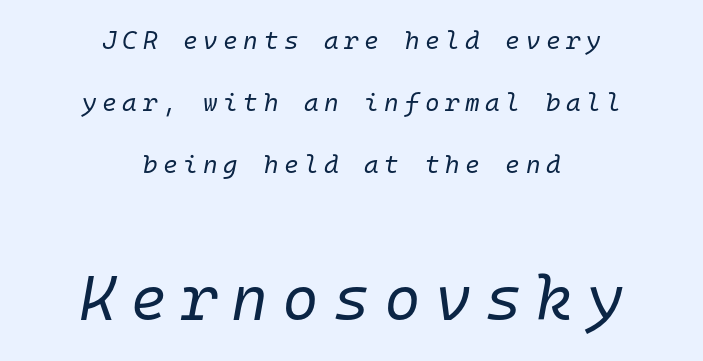
Short note: letters widely spaced. Bold? No — there's no thickening of the strokes. Does the leading feel generous? Absolutely, it's lavish. Spacing verdict: monospaced, one width for all characters. Alignment: centered. The typography opts for an oblique posture over an upright one.
